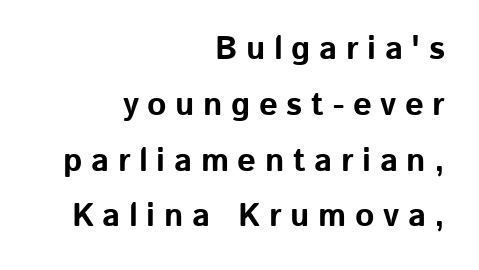
The image shows 33 px bold sans-serif type, upright; set right-aligned, normal line spacing (1.69x), unusually wide letter spacing (+0.26 em), not underlined; low stroke contrast and a medium x-height.
